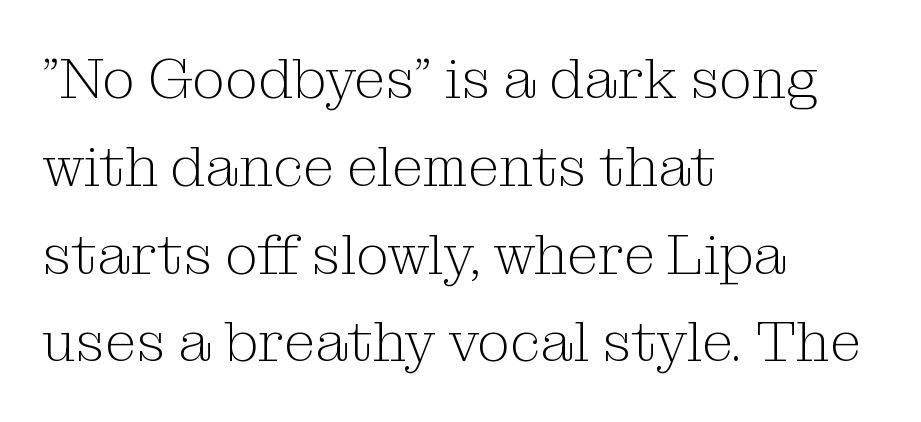
Q: Is the text bold? A: No.
Q: Is the text italic (slanted)? A: No, it is upright.
Q: Is the typeface a serif or a sans-serif typeface? A: Serif.
Q: Is the text underlined? A: No.
Q: How is the paragraph aligned? A: Left-aligned.
Q: Is the spacing between letters normal or unusually wide? A: Normal.
Q: Is the spacing between lines tight, normal or loose? A: Normal.
Q: Width (condensed, normal, or wide)? A: Normal.
Q: Stroke contrast? A: Medium.
Q: x-height? A: Medium.
Q: Monospaced? A: No.
